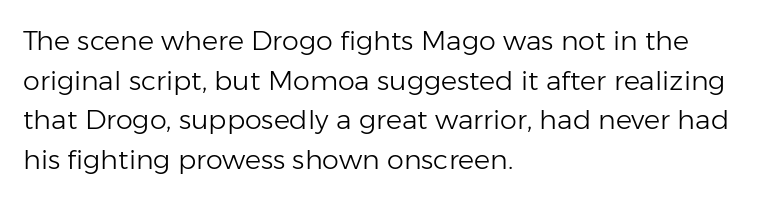
Notice how descenders clear the ascenders below comfortably — that's standard leading. Inter-character spacing is left at the font's built-in metrics. Bare-footed words on every line. The strokes are not fattened; the text isn't bold. A student would call this left alignment; a typographer would say flush left, rag right.
